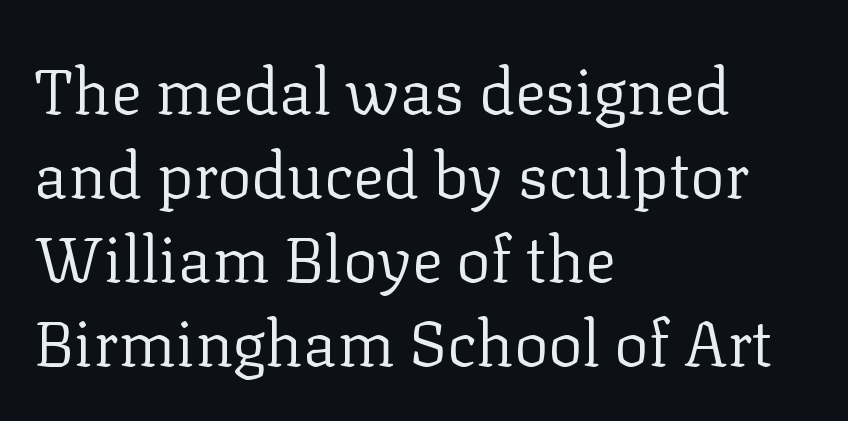
{"serif": "yes", "italic": "no", "bold": "no", "weight": "regular", "width": "normal", "stroke_contrast": "low", "x_height": "medium", "monospaced": "no", "underline": "no", "align": "left", "line_spacing": "normal", "line_spacing_ratio": 1.31, "letter_spacing": "normal", "letter_spacing_em": 0.0, "glyph_px": 64}
